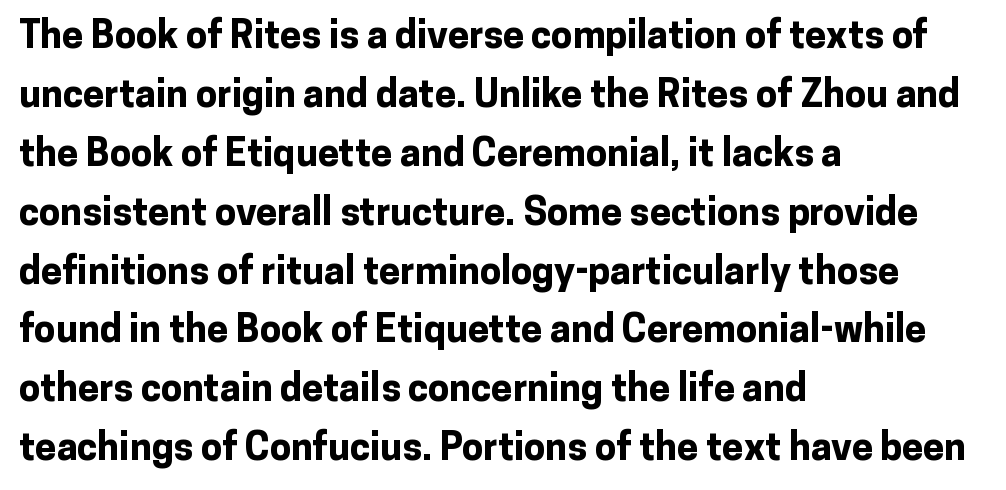
{"serif": "no", "italic": "no", "bold": "yes", "weight": "bold", "width": "normal", "stroke_contrast": "low", "x_height": "medium", "monospaced": "no", "underline": "no", "align": "left", "line_spacing": "normal", "line_spacing_ratio": 1.55, "letter_spacing": "normal", "letter_spacing_em": 0.0, "glyph_px": 38}
